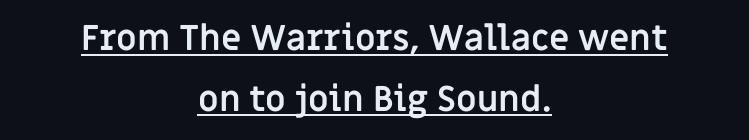
The image shows 35 px semibold sans-serif type, upright; set centered, line spacing 1.73x, normal letter spacing, underlined; low stroke contrast and a large x-height.
